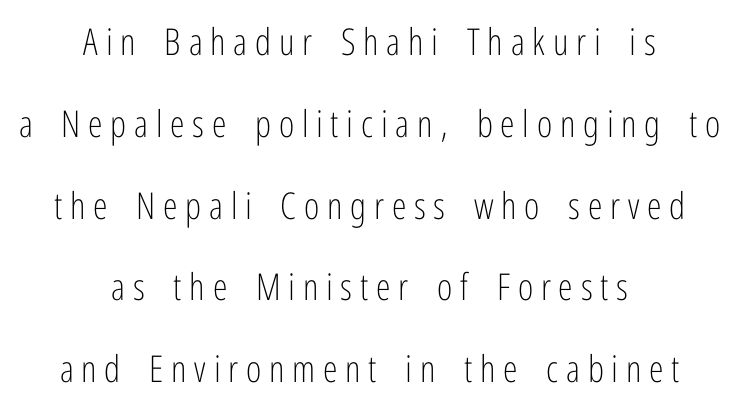
The image shows 37 px light, condensed sans-serif type, upright; set centered, loose line spacing (2.21x), unusually wide letter spacing (+0.21 em), not underlined; low stroke contrast and a medium x-height.
